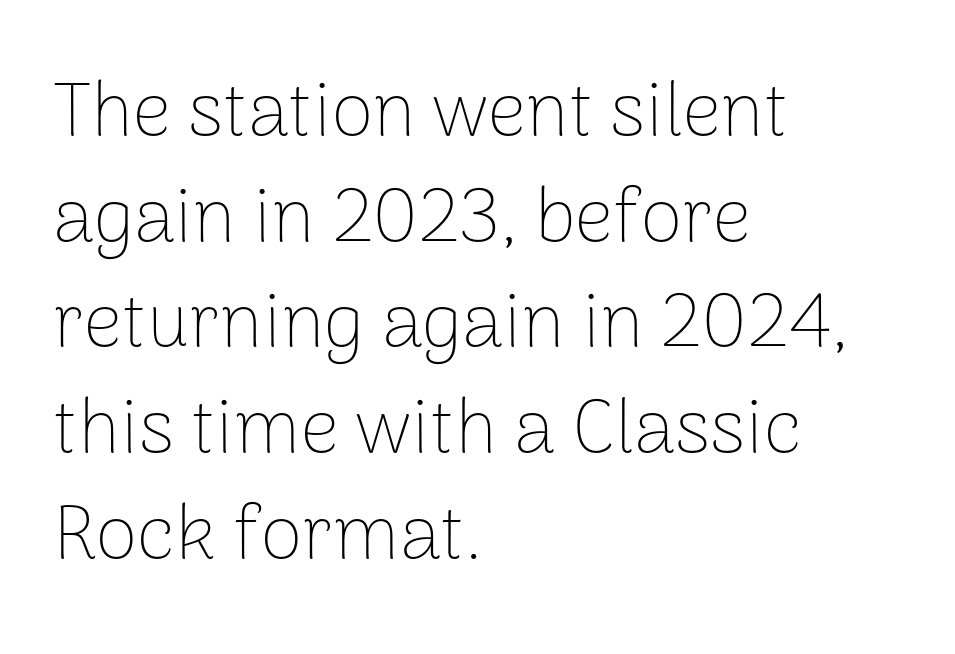
Q: Is the text bold? A: No.
Q: Is the text italic (slanted)? A: No, it is upright.
Q: Is the typeface a serif or a sans-serif typeface? A: Sans-serif.
Q: Is the text underlined? A: No.
Q: How is the paragraph aligned? A: Left-aligned.
Q: Is the spacing between letters normal or unusually wide? A: Normal.
Q: Is the spacing between lines tight, normal or loose? A: Normal.
Q: Width (condensed, normal, or wide)? A: Normal.
Q: Stroke contrast? A: Low.
Q: x-height? A: Medium.
Q: Monospaced? A: No.
